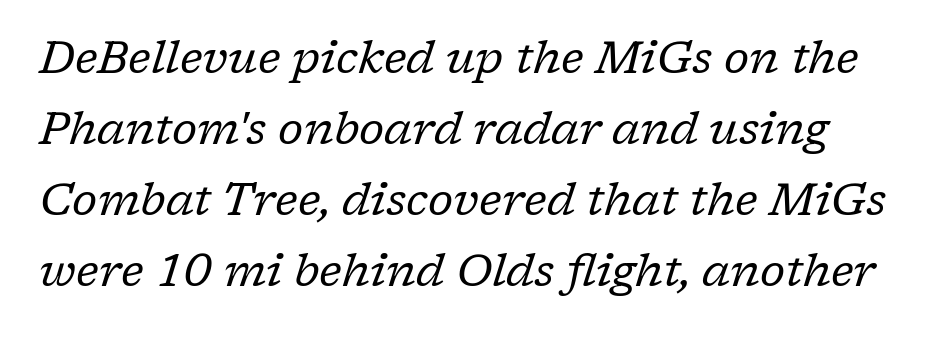
Look at the tracking — it's just the regular setting, nothing added. This is not heavy type; no bold has been used. No word sits above an underline. The rendering uses a moderate line-height, typical for paragraphs. Regarding serifs, this sample has them.
